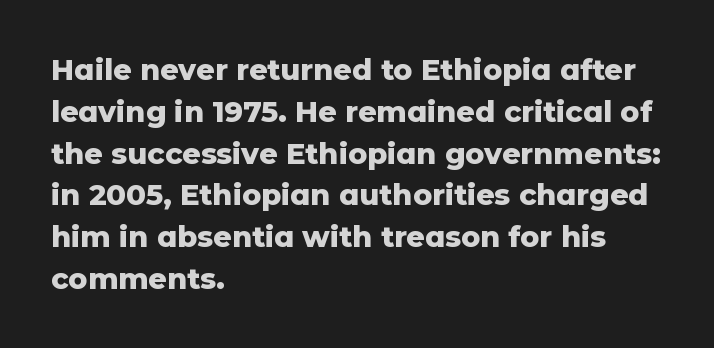
The image shows 29 px heavy sans-serif type, upright; set left-aligned, normal line spacing (1.44x), normal letter spacing, not underlined; low stroke contrast and a medium x-height.
